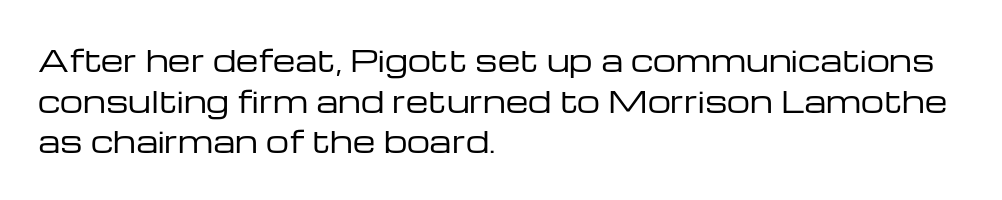
Here the designer chose a conventional face with non-uniform glyph widths. Posture: vertical. Here the glyphs are tracked normally, forming tight word shapes. The baseline area is clear.
